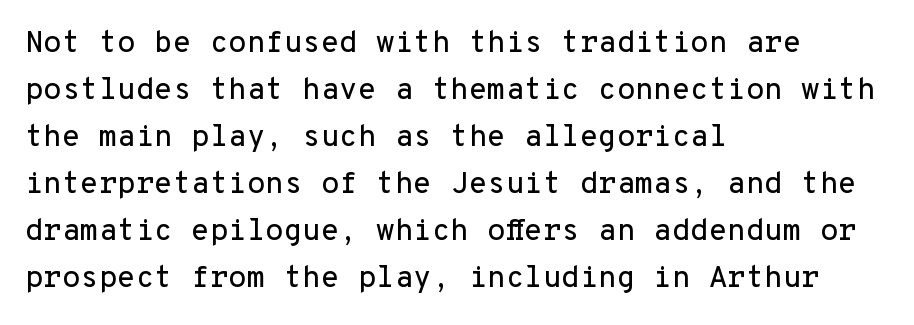
The image shows 30 px sans-serif type, upright, monospaced; set left-aligned, normal line spacing (1.57x), normal letter spacing, not underlined; low stroke contrast and a medium x-height.
